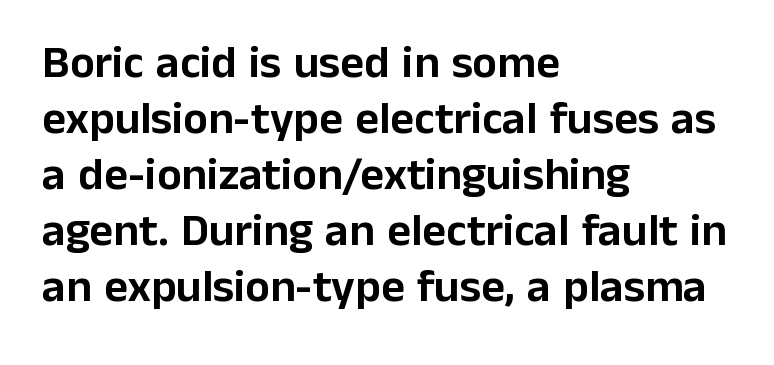
The image shows 46 px sans-serif type, upright; set left-aligned, line spacing 1.22x, normal letter spacing, not underlined; low stroke contrast and a medium x-height.
